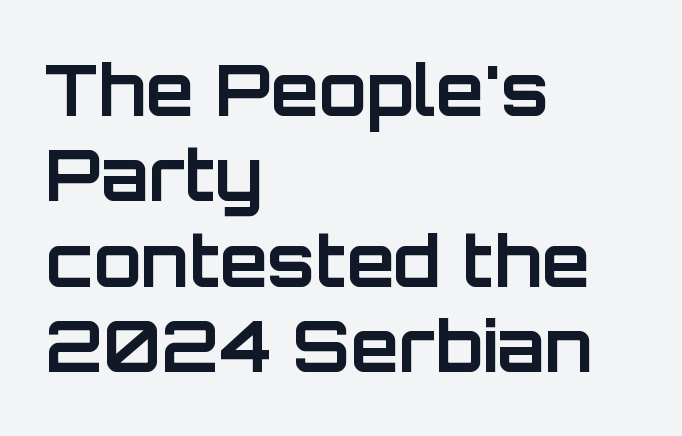
Q: Is the text bold? A: Yes.
Q: Is the text italic (slanted)? A: No, it is upright.
Q: Is the typeface a serif or a sans-serif typeface? A: Sans-serif.
Q: Is the text underlined? A: No.
Q: How is the paragraph aligned? A: Left-aligned.
Q: Is the spacing between letters normal or unusually wide? A: Normal.
Q: Width (condensed, normal, or wide)? A: Normal.
Q: Stroke contrast? A: Low.
Q: x-height? A: Large.
Q: Monospaced? A: No.
